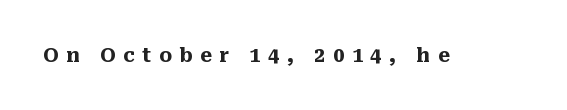
Letter spacing: wide. Posture: straight, roman, zero tilt. Check under the words: just untouched page. Weight: bold.
